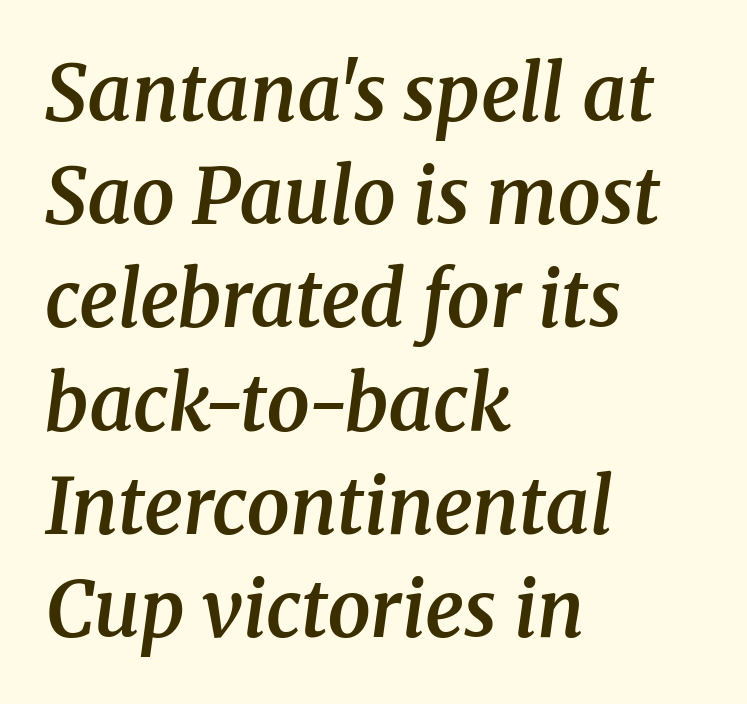
{"serif": "yes", "italic": "yes", "lean": "right", "slant_degrees": 8, "bold": "semi", "weight": "semibold", "width": "normal", "stroke_contrast": "medium", "x_height": "medium", "monospaced": "no", "underline": "no", "align": "left", "line_spacing": "normal", "line_spacing_ratio": 1.34, "letter_spacing": "normal", "letter_spacing_em": 0.0, "glyph_px": 77}
